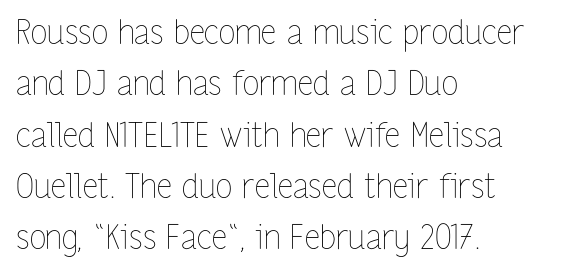
The image shows 34 px thin, condensed type, upright; set left-aligned, normal line spacing (1.51x), normal letter spacing, not underlined; low stroke contrast and a medium x-height.
